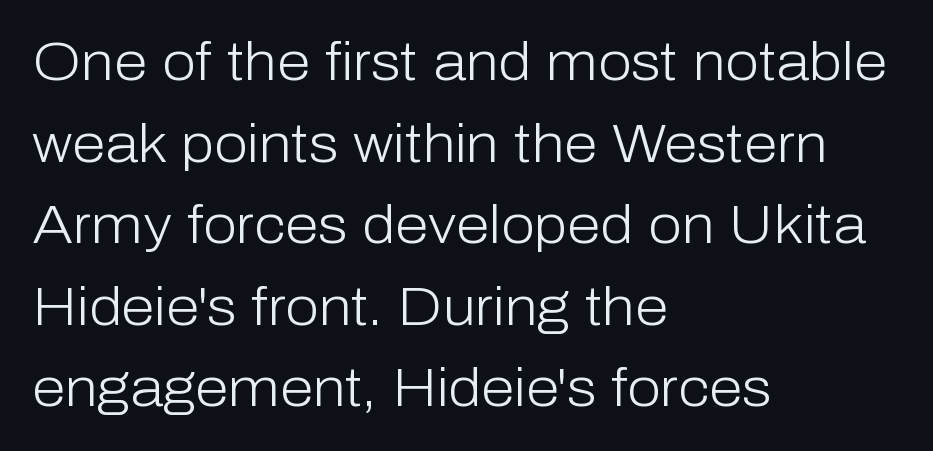
{"serif": "no", "italic": "no", "bold": "no", "weight": "light", "width": "normal", "stroke_contrast": "low", "x_height": "medium", "monospaced": "no", "underline": "no", "align": "left", "line_spacing": "normal", "line_spacing_ratio": 1.51, "letter_spacing": "normal", "letter_spacing_em": 0.0, "glyph_px": 54}
